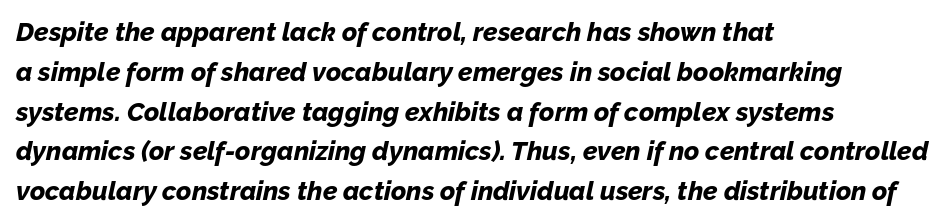
The image shows 26 px bold type, italic (leaning right); set left-aligned, normal line spacing (1.53x), normal letter spacing, not underlined.
